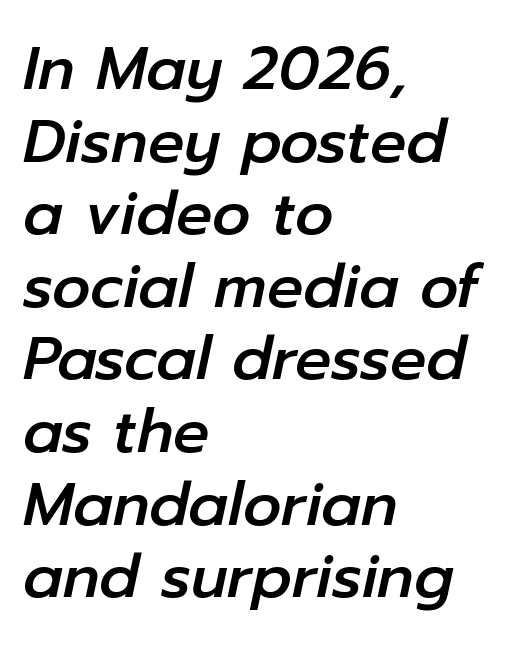
The image shows 60 px text type, italic (leaning right); set left-aligned, line spacing 1.21x, normal letter spacing, not underlined; low stroke contrast and a medium x-height.
